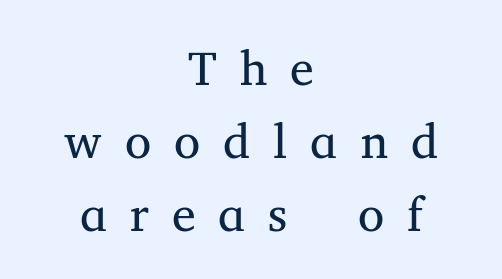
{"serif": "yes", "italic": "no", "bold": "no", "weight": "regular", "width": "normal", "stroke_contrast": "medium", "x_height": "medium", "monospaced": "no", "underline": "no", "align": "center", "line_spacing": "normal", "line_spacing_ratio": 1.52, "letter_spacing": "wide", "letter_spacing_em": 0.48, "glyph_px": 48}
